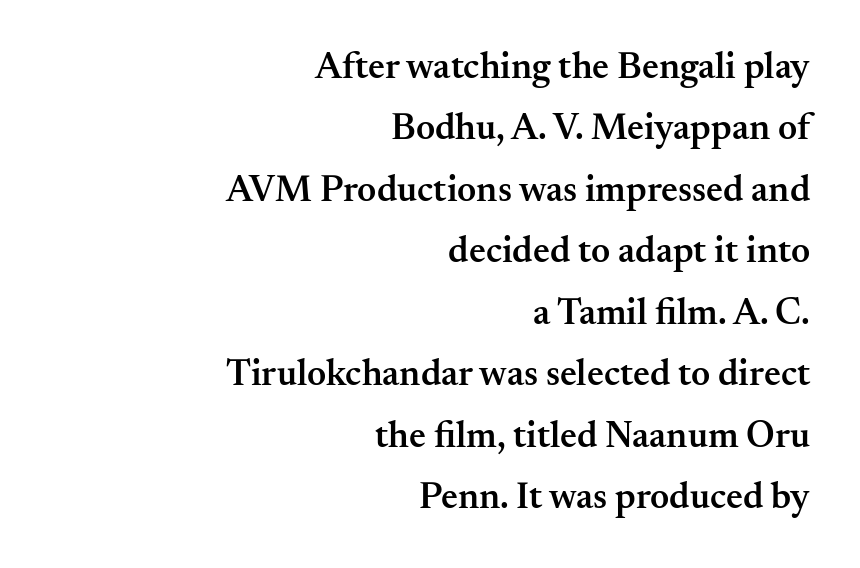
The image shows 37 px semibold serif type, upright; set right-aligned, normal line spacing (1.66x), normal letter spacing, not underlined; medium stroke contrast and a small x-height.
